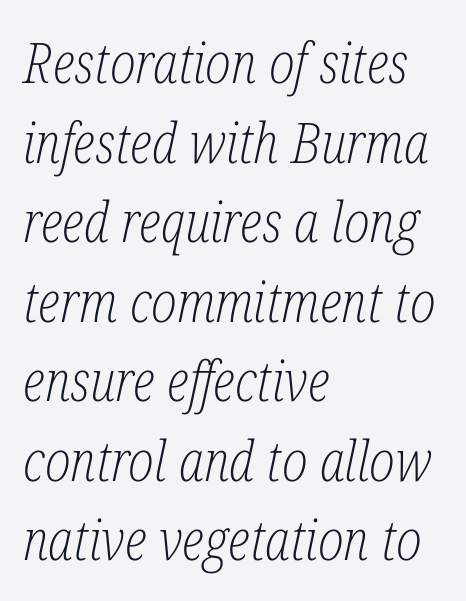
Q: Is the text bold? A: No.
Q: Is the text italic (slanted)? A: Yes, it leans right by about 12 degrees.
Q: Is the typeface a serif or a sans-serif typeface? A: Serif.
Q: Is the text underlined? A: No.
Q: How is the paragraph aligned? A: Left-aligned.
Q: Is the spacing between letters normal or unusually wide? A: Normal.
Q: Is the spacing between lines tight, normal or loose? A: Normal.
Q: Width (condensed, normal, or wide)? A: Condensed.
Q: Stroke contrast? A: Low.
Q: x-height? A: Medium.
Q: Monospaced? A: No.
